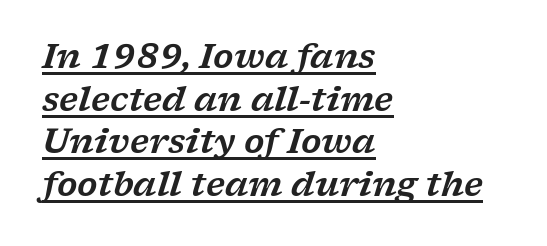
Q: Is the text italic (slanted)? A: Yes, it leans right by about 17 degrees.
Q: Is the typeface a serif or a sans-serif typeface? A: Serif.
Q: Is the text underlined? A: Yes.
Q: How is the paragraph aligned? A: Left-aligned.
Q: Is the spacing between letters normal or unusually wide? A: Normal.
Q: Is the spacing between lines tight, normal or loose? A: Normal.
Q: Width (condensed, normal, or wide)? A: Wide.
Q: Stroke contrast? A: Low.
Q: x-height? A: Medium.
Q: Monospaced? A: No.
